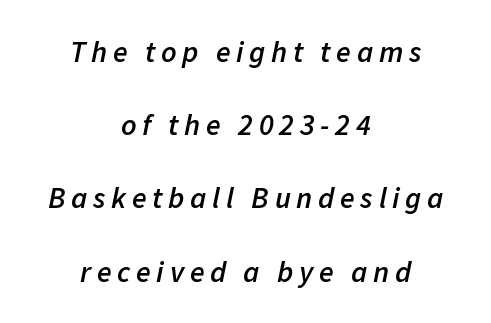
The image shows 30 px semibold type, italic (leaning right); set centered, loose line spacing (2.44x), not underlined; low stroke contrast and a medium x-height.
